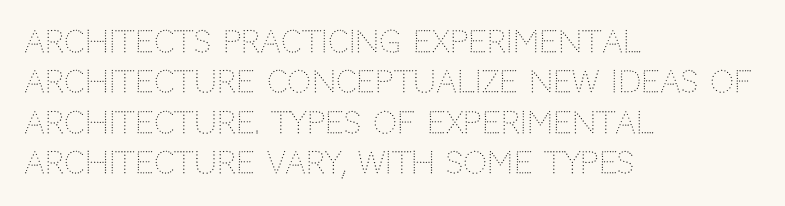
These lines are set flush left with a ragged right edge. Font category for this specimen: sans-serif. These lines sit exactly where default settings would place them. Italic: no, the glyphs are upright roman. Look at the tracking — it's just the regular setting, nothing added. The rendering uses natural spacing where letterforms have individual widths.
